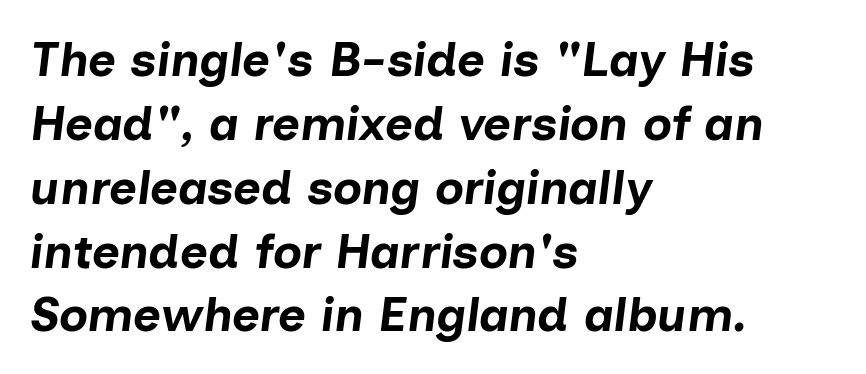
Is this a fixed-width face? No — the glyphs have proportional, varying widths. Nothing unusual about the tracking: characters are spaced as the font intends. These words are printed bold, with thick strokes throughout. The lines are quadded left. Decoration check: the copy has no underline.
